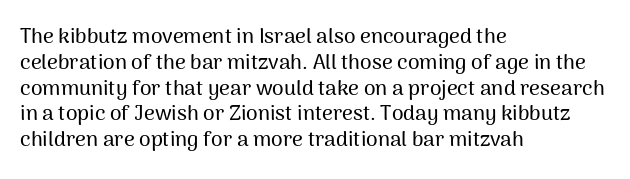
Q: Is the text italic (slanted)? A: No, it is upright.
Q: Is the text underlined? A: No.
Q: How is the paragraph aligned? A: Left-aligned.
Q: Is the spacing between letters normal or unusually wide? A: Normal.
